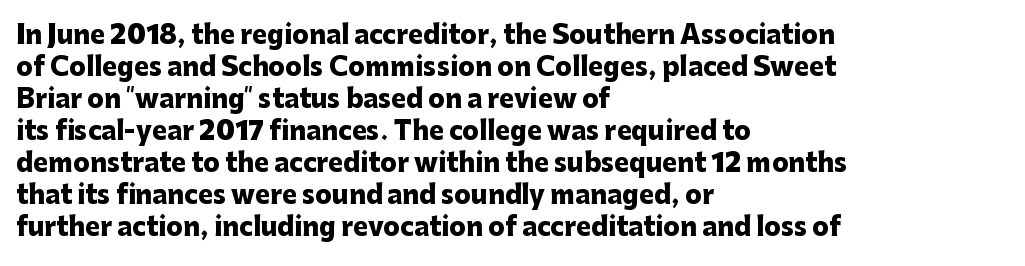
The image shows 25 px bold type, upright; set left-aligned, normal line spacing (1.28x), normal letter spacing, not underlined.
